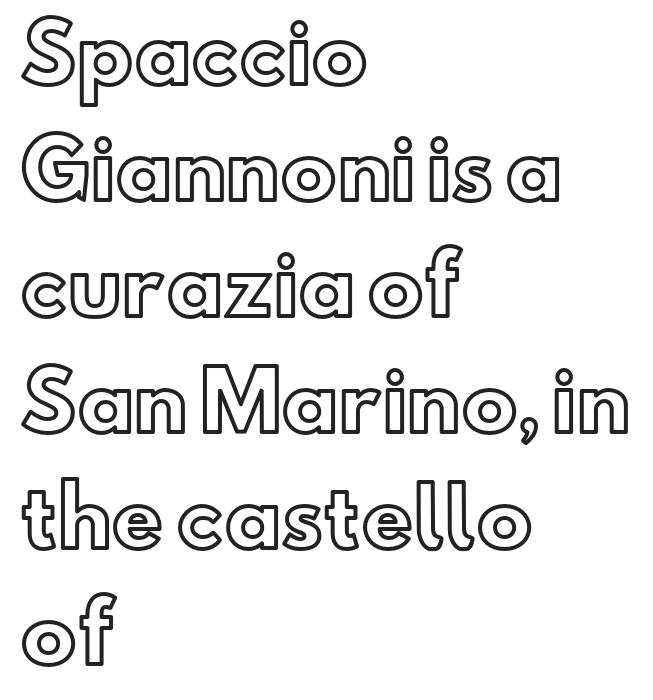
The image shows 80 px text type, upright; set left-aligned, normal line spacing (1.45x), normal letter spacing, not underlined; a small x-height.
